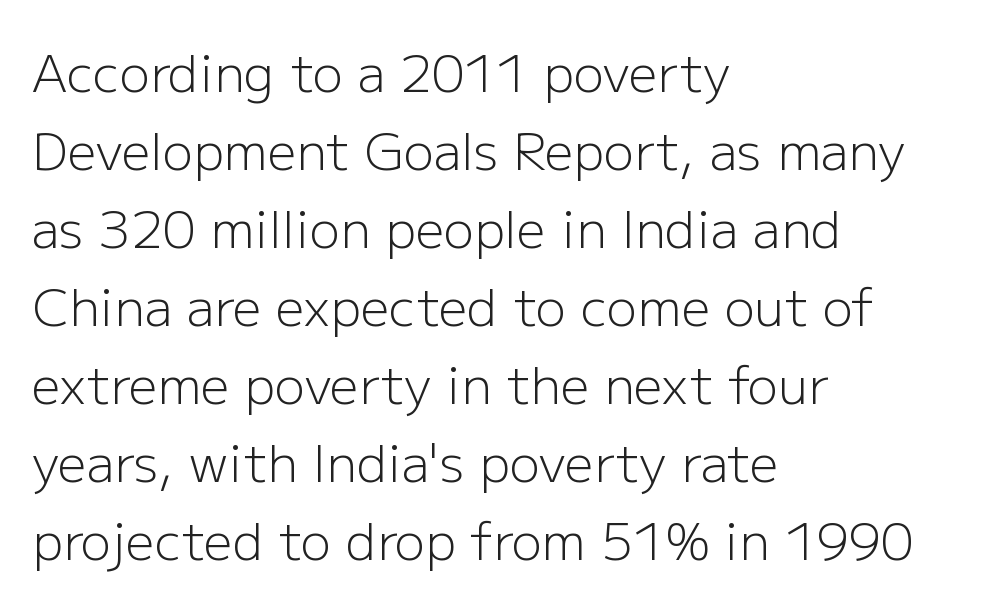
The image shows 51 px light sans-serif type, upright; set left-aligned, normal line spacing (1.53x), normal letter spacing, not underlined; low stroke contrast and a medium x-height.
